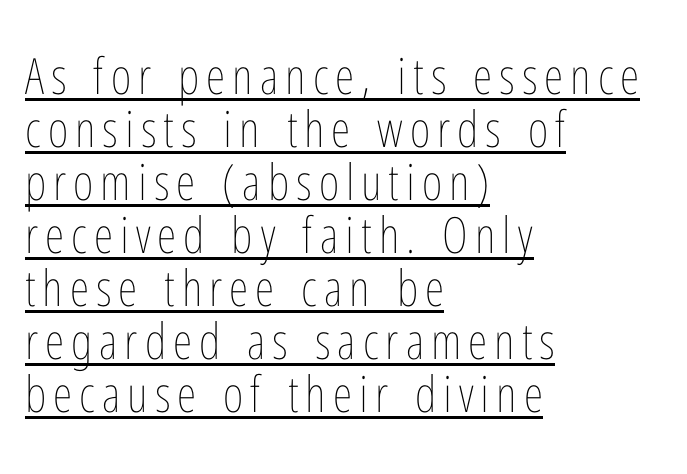
The image shows 50 px thin, condensed type, upright; set left-aligned, tight line spacing (1.06x), underlined; low stroke contrast and a medium x-height.
